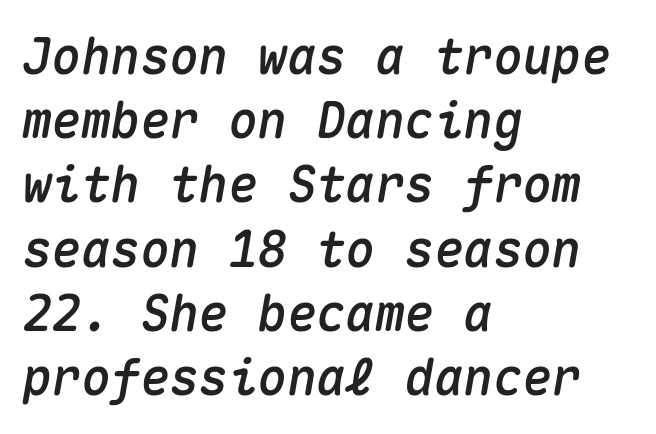
{"italic": "yes", "lean": "right", "slant_degrees": 10, "width": "normal", "stroke_contrast": "medium", "x_height": "medium", "monospaced": "yes", "underline": "no", "align": "left", "line_spacing": "normal", "line_spacing_ratio": 1.31, "letter_spacing": "normal", "letter_spacing_em": 0.0, "glyph_px": 49}
